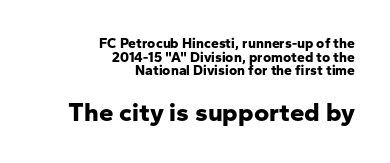
Does the bottom block carry the larger type? Yes, it does. The setting favours the right margin, as signatures and pull-quotes sometimes do. Bold? Absolutely — the strokes are thick and heavy. The passage shown has conventional tracking throughout. Closely set lines give the paragraph a compact silhouette. The type sits square on the baseline with zero lean.
